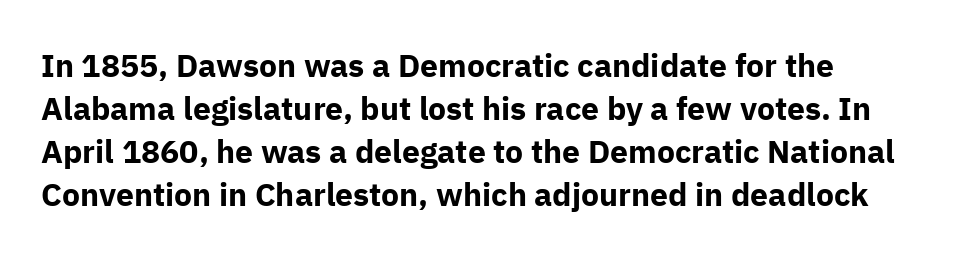
Q: Is the text bold? A: Yes.
Q: Is the text italic (slanted)? A: No, it is upright.
Q: Is the typeface a serif or a sans-serif typeface? A: Sans-serif.
Q: Is the text underlined? A: No.
Q: How is the paragraph aligned? A: Left-aligned.
Q: Is the spacing between letters normal or unusually wide? A: Normal.
Q: Is the spacing between lines tight, normal or loose? A: Normal.
Q: Width (condensed, normal, or wide)? A: Normal.
Q: Stroke contrast? A: Low.
Q: x-height? A: Medium.
Q: Monospaced? A: No.
